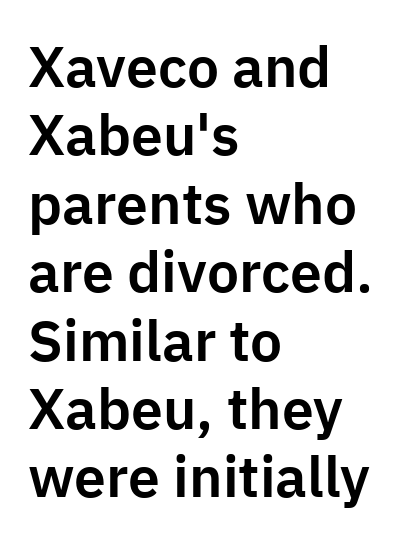
{"serif": "no", "italic": "no", "width": "normal", "stroke_contrast": "low", "x_height": "medium", "monospaced": "no", "underline": "no", "align": "left", "line_spacing_ratio": 1.2, "letter_spacing": "normal", "letter_spacing_em": 0.0, "glyph_px": 57}
